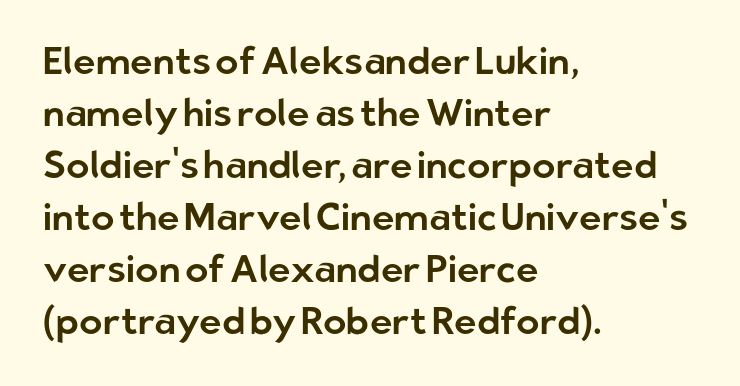
These lines sit exactly where default settings would place them. No feet cap the strokes, marking this as sans-serif type. Is there any slant? The stems are plumb. Think of a printed novel: that variable character pitch is what you see here. Students, note that the glyphs here touch the page at normal intervals. All the whitespace from short lines collects on the right.
